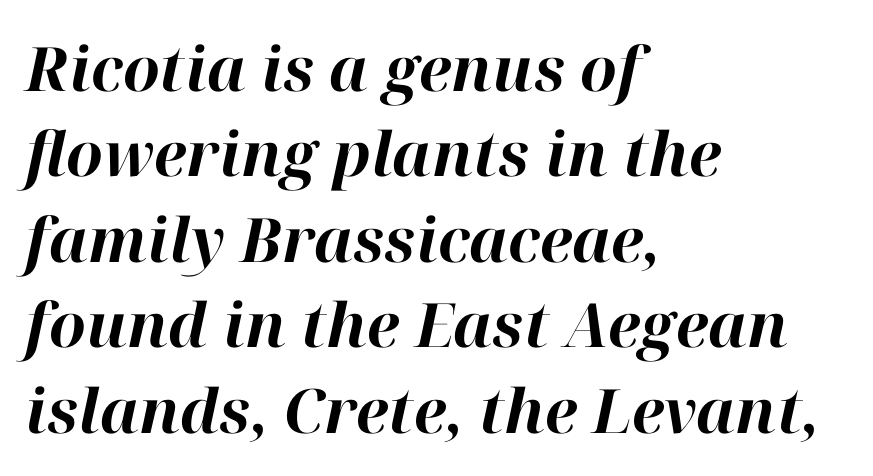
{"italic": "yes", "lean": "right", "slant_degrees": 12, "bold": "yes", "weight": "bold", "width": "normal", "stroke_contrast": "high", "x_height": "medium", "monospaced": "no", "underline": "no", "align": "left", "line_spacing": "normal", "line_spacing_ratio": 1.4, "letter_spacing": "normal", "letter_spacing_em": 0.0, "glyph_px": 61}
